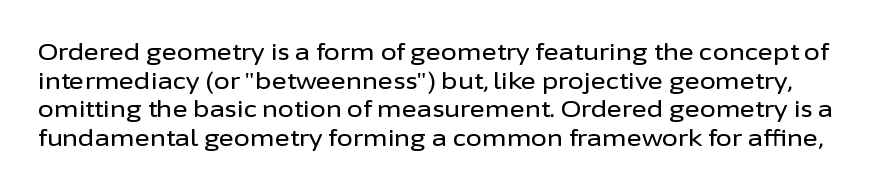
{"italic": "no", "underline": "no", "line_spacing_ratio": 1.24, "letter_spacing": "normal", "letter_spacing_em": 0.0, "glyph_px": 23}
